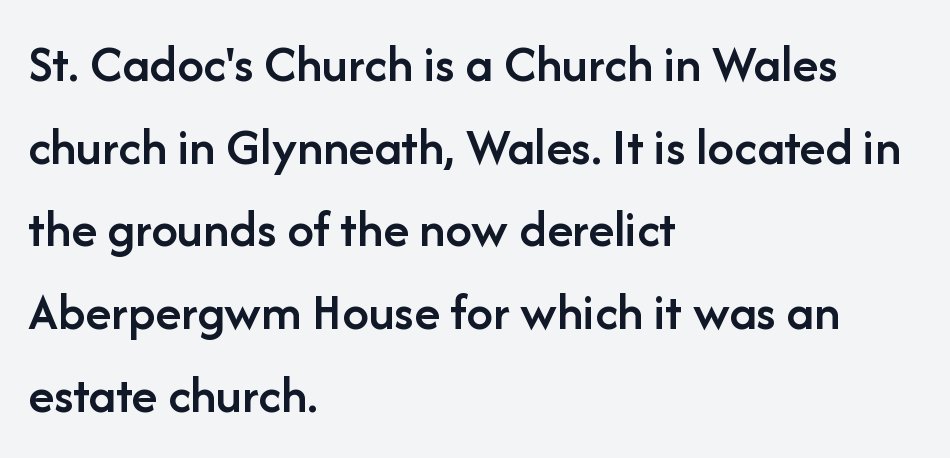
The image shows 53 px semibold sans-serif type, upright; set left-aligned, normal line spacing (1.56x), normal letter spacing, not underlined; low stroke contrast and a medium x-height.
